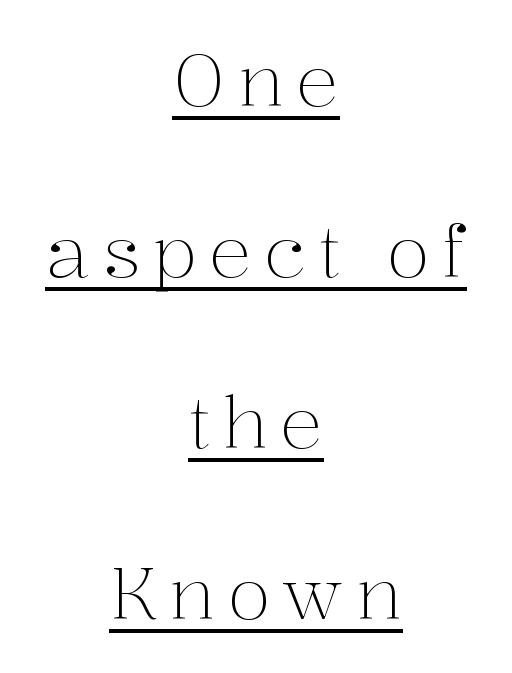
{"serif": "yes", "italic": "no", "bold": "no", "weight": "light", "width": "normal", "stroke_contrast": "medium", "x_height": "medium", "monospaced": "no", "underline": "yes", "align": "center", "line_spacing": "loose", "line_spacing_ratio": 2.41, "glyph_px": 71}
